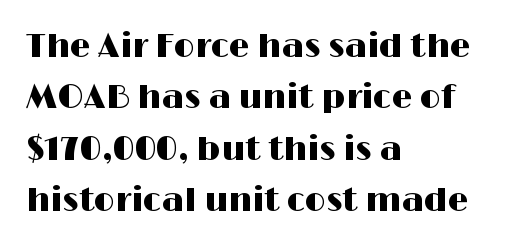
{"serif": "no", "italic": "no", "width": "wide", "stroke_contrast": "high", "x_height": "medium", "monospaced": "no", "underline": "no", "align": "left", "line_spacing": "normal", "line_spacing_ratio": 1.56, "letter_spacing": "normal", "letter_spacing_em": 0.0, "glyph_px": 33}
